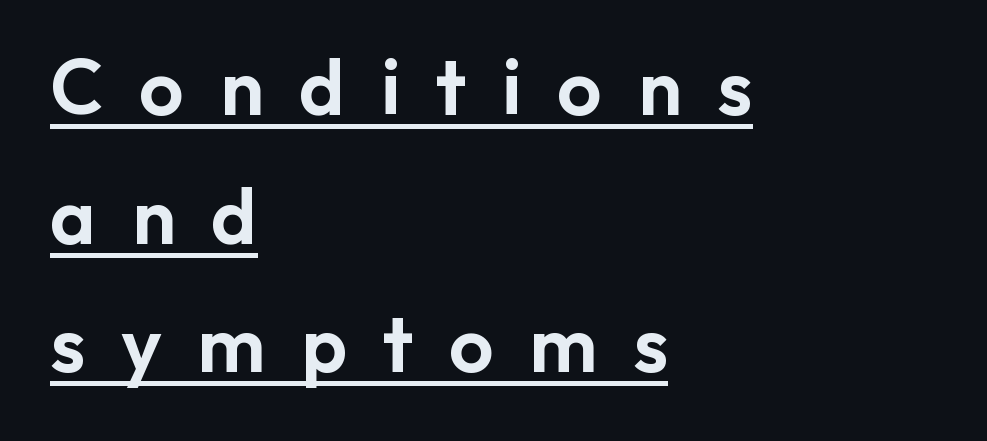
Q: Is the text italic (slanted)? A: No, it is upright.
Q: Is the typeface a serif or a sans-serif typeface? A: Sans-serif.
Q: Is the text underlined? A: Yes.
Q: How is the paragraph aligned? A: Left-aligned.
Q: Is the spacing between letters normal or unusually wide? A: Unusually wide.
Q: Is the spacing between lines tight, normal or loose? A: Normal.
Q: Width (condensed, normal, or wide)? A: Normal.
Q: Stroke contrast? A: Low.
Q: x-height? A: Medium.
Q: Monospaced? A: No.
